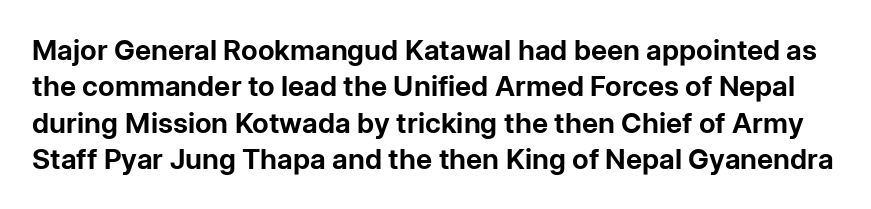
{"serif": "no", "italic": "no", "bold": "yes", "weight": "bold", "width": "normal", "stroke_contrast": "low", "x_height": "medium", "monospaced": "no", "underline": "no", "line_spacing": "normal", "line_spacing_ratio": 1.3, "letter_spacing": "normal", "letter_spacing_em": 0.0, "glyph_px": 28}
